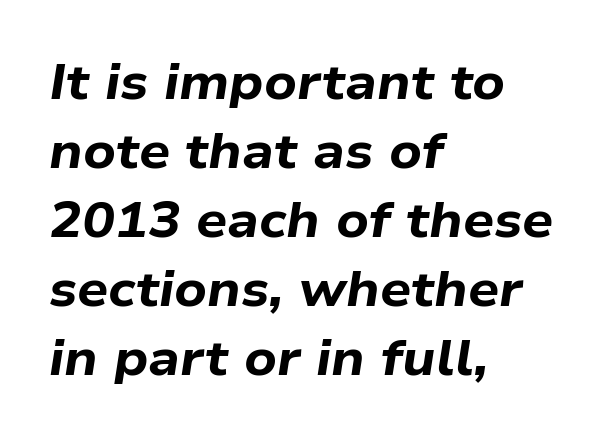
This rendering leaves character spacing at its baseline value. A classic flush-left, rag-right setting is used for this passage. The passage shown is typed in a proportional face where columns would drift. Successive baselines arrive at the customary interval.
